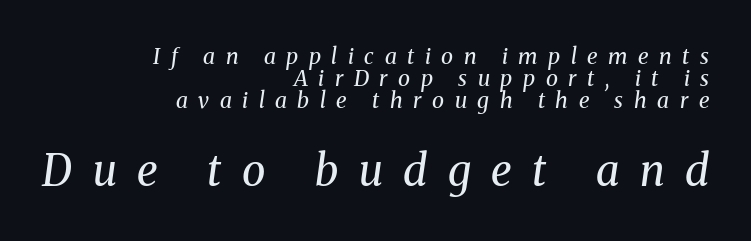
Has an underline been added? It has not. A typesetter would mark this as italic. What kind of face is this? One with serifs. Scale increases going downward across the two blocks. The typesetting does not lean heavy: it is not bold. Looks like regular typesetting: each glyph gets only the width it needs.
